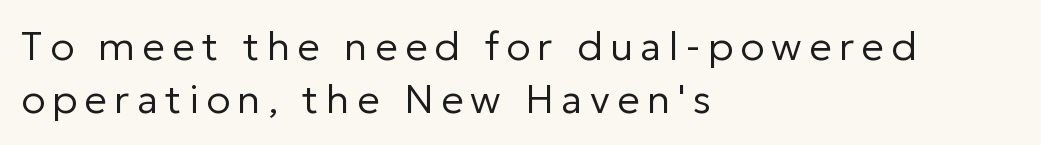
{"serif": "no", "italic": "no", "bold": "no", "weight": "regular", "width": "normal", "stroke_contrast": "low", "x_height": "medium", "monospaced": "no", "underline": "no", "align": "left", "line_spacing": "normal", "line_spacing_ratio": 1.32, "glyph_px": 40}
